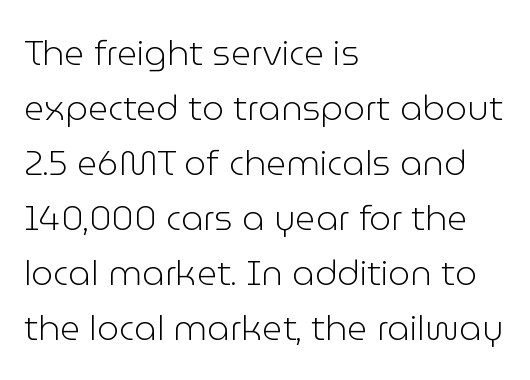
{"serif": "no", "italic": "no", "bold": "no", "weight": "light", "width": "normal", "stroke_contrast": "low", "x_height": "medium", "monospaced": "no", "underline": "no", "align": "left", "line_spacing": "normal", "line_spacing_ratio": 1.57, "letter_spacing": "normal", "letter_spacing_em": 0.0, "glyph_px": 35}
